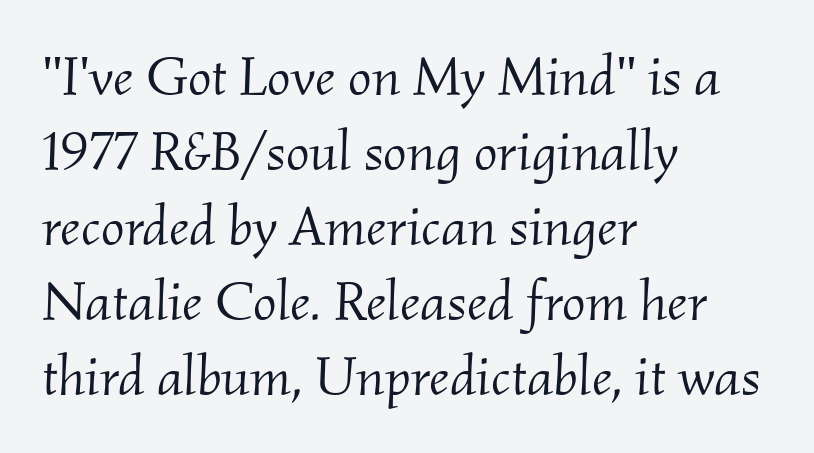
{"serif": "yes", "italic": "yes", "lean": "right", "slant_degrees": 2, "bold": "no", "weight": "light", "width": "normal", "stroke_contrast": "medium", "x_height": "small", "monospaced": "no", "underline": "no", "align": "left", "line_spacing": "normal", "line_spacing_ratio": 1.34, "letter_spacing": "normal", "letter_spacing_em": 0.0, "glyph_px": 56}
